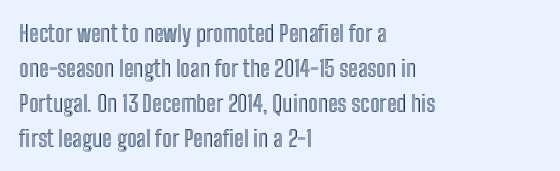
The image shows 23 px text type, upright; set left-aligned, normal line spacing (1.52x), normal letter spacing, not underlined.
